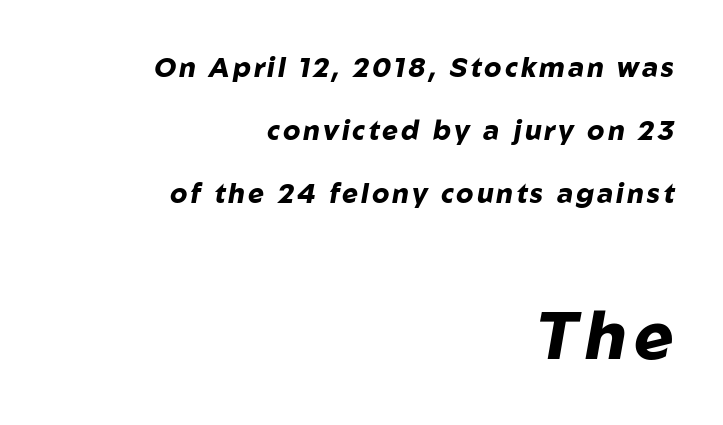
Q: Is the text bold? A: Yes.
Q: Is the text italic (slanted)? A: Yes, it leans right by about 10 degrees.
Q: Is the text underlined? A: No.
Q: How is the paragraph aligned? A: Right-aligned.
Q: Is the spacing between lines tight, normal or loose? A: Loose.
Q: Which block of text is set in a larger size, the first (top) or the second (bottom)? A: The second (bottom) one.
Q: Width (condensed, normal, or wide)? A: Normal.
Q: Stroke contrast? A: Low.
Q: x-height? A: Medium.
Q: Monospaced? A: No.
